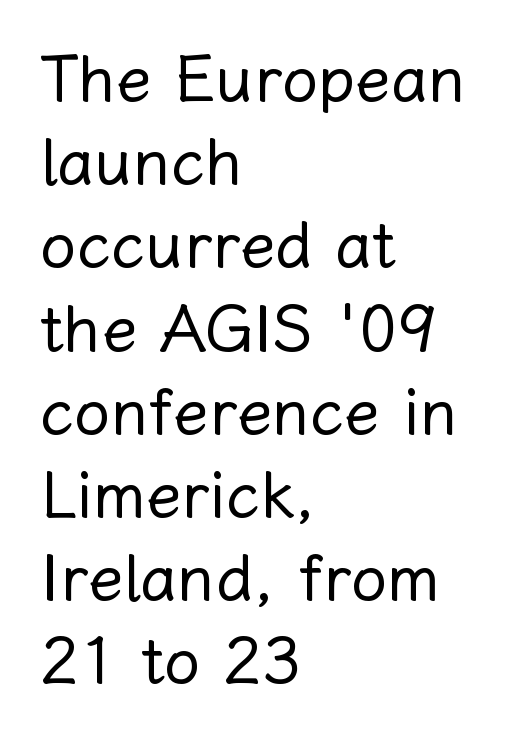
{"italic": "no", "bold": "no", "weight": "regular", "width": "normal", "stroke_contrast": "low", "x_height": "medium", "monospaced": "no", "underline": "no", "align": "left", "line_spacing": "normal", "line_spacing_ratio": 1.28, "letter_spacing": "normal", "letter_spacing_em": 0.0, "glyph_px": 65}
